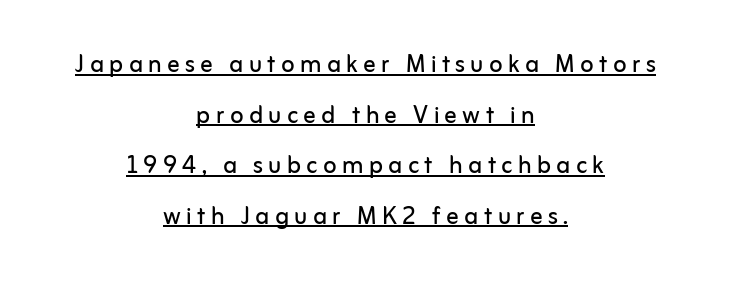
{"serif": "no", "italic": "no", "bold": "no", "weight": "regular", "width": "normal", "stroke_contrast": "low", "x_height": "medium", "monospaced": "no", "underline": "yes", "align": "center", "line_spacing": "normal", "line_spacing_ratio": 1.63, "glyph_px": 31}
